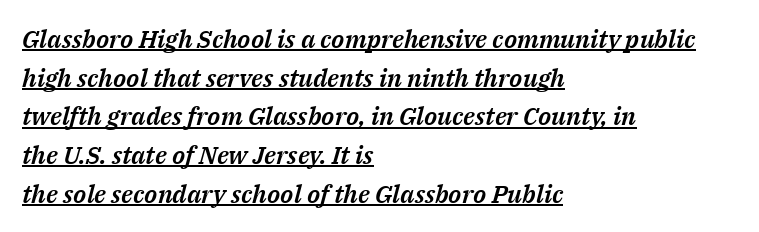
The image shows 25 px text type, italic (leaning right); set left-aligned, normal line spacing (1.55x), normal letter spacing, underlined.
